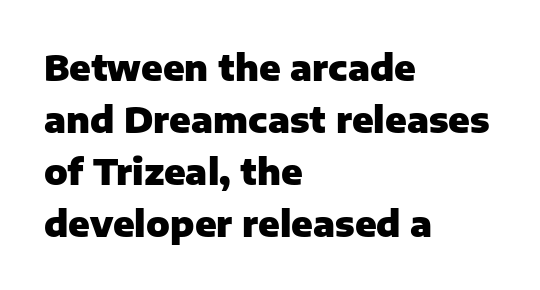
Q: Is the text bold? A: Yes.
Q: Is the text italic (slanted)? A: No, it is upright.
Q: Is the typeface a serif or a sans-serif typeface? A: Sans-serif.
Q: Is the text underlined? A: No.
Q: How is the paragraph aligned? A: Left-aligned.
Q: Is the spacing between letters normal or unusually wide? A: Normal.
Q: Is the spacing between lines tight, normal or loose? A: Normal.
Q: Width (condensed, normal, or wide)? A: Normal.
Q: Stroke contrast? A: Low.
Q: x-height? A: Medium.
Q: Monospaced? A: No.
